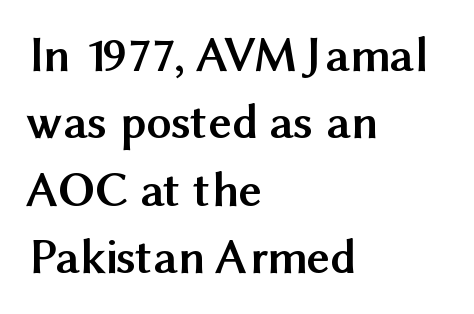
{"serif": "no", "italic": "no", "bold": "yes", "weight": "semibold", "width": "normal", "stroke_contrast": "medium", "x_height": "medium", "monospaced": "no", "underline": "no", "align": "left", "line_spacing": "normal", "line_spacing_ratio": 1.35, "letter_spacing": "normal", "letter_spacing_em": 0.0, "glyph_px": 50}
